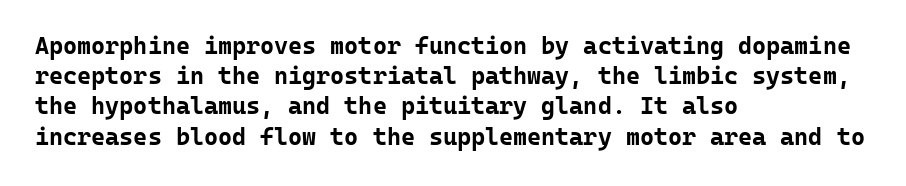
The image shows 24 px bold type, upright; set left-aligned, normal line spacing (1.26x), normal letter spacing, not underlined.
